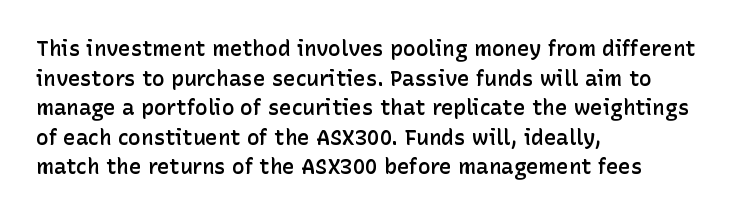
{"italic": "no", "bold": "semi", "underline": "no", "align": "left", "line_spacing": "normal", "line_spacing_ratio": 1.41, "letter_spacing": "normal", "letter_spacing_em": 0.0, "glyph_px": 21}
